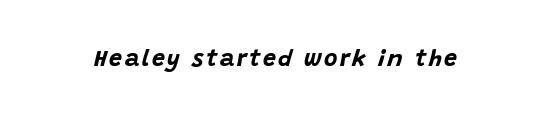
The space beneath each line is pristine and unruled. How heavy is the stroke? Heavy — this is a bold. Slant detected: the letters are inclined.
